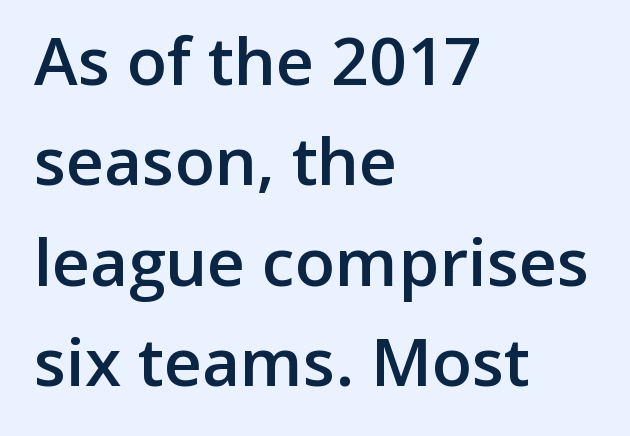
Compared with typical body copy, the letter spacing here is the same. Bare-footed words on every line. One-word summary of the alignment: left. These lines are rendered in a variable-pitch font. Slightly chunky letters — semibold, I'd say, not full bold.
